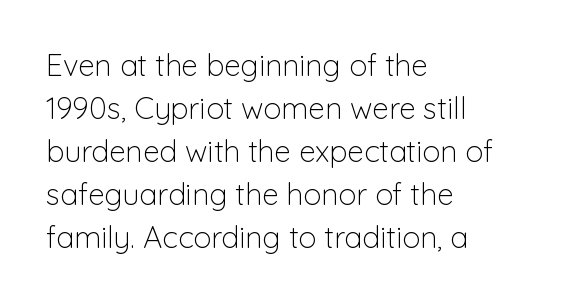
{"serif": "no", "italic": "no", "bold": "no", "weight": "light", "width": "normal", "stroke_contrast": "low", "x_height": "medium", "monospaced": "no", "underline": "no", "align": "left", "line_spacing": "normal", "line_spacing_ratio": 1.43, "letter_spacing": "normal", "letter_spacing_em": 0.0, "glyph_px": 30}
